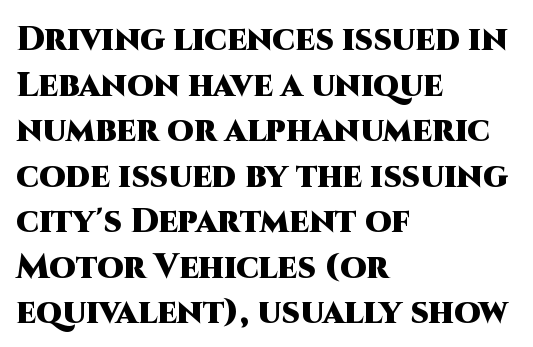
The image shows 34 px heavy sans-serif type, upright; set left-aligned, normal line spacing (1.34x), normal letter spacing, not underlined; high stroke contrast and a large x-height.
